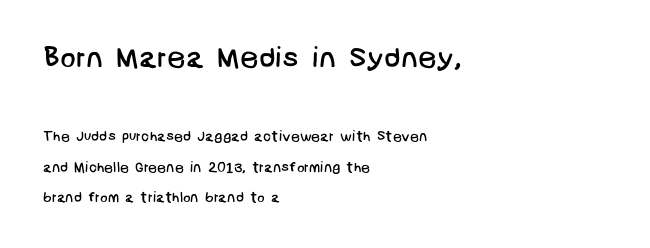
{"serif": "no", "bold": "no", "weight": "regular", "width": "normal", "stroke_contrast": "low", "x_height": "large", "underline": "no", "align": "left", "line_spacing": "loose", "line_spacing_ratio": 2.17, "letter_spacing": "normal", "letter_spacing_em": 0.0, "larger_block": "first", "size_ratio": 2.07, "glyph_px": 29}
